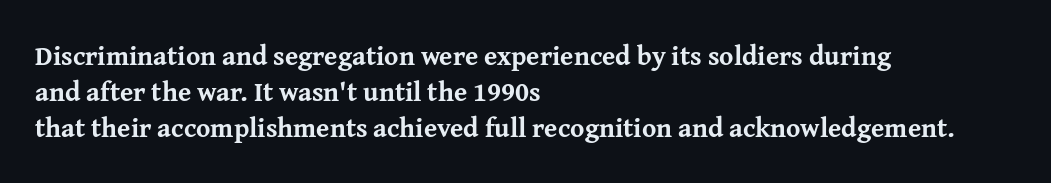
Q: Is the text bold? A: Yes.
Q: Is the text italic (slanted)? A: No, it is upright.
Q: Is the text underlined? A: No.
Q: How is the paragraph aligned? A: Left-aligned.
Q: Is the spacing between letters normal or unusually wide? A: Normal.
Q: Is the spacing between lines tight, normal or loose? A: Normal.
